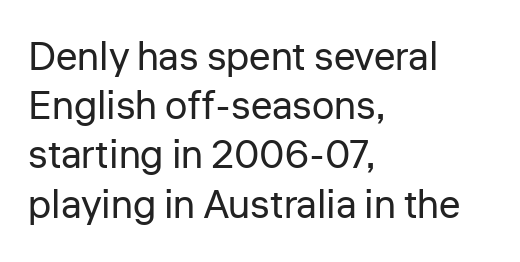
Q: Is the text bold? A: No.
Q: Is the text italic (slanted)? A: No, it is upright.
Q: Is the typeface a serif or a sans-serif typeface? A: Sans-serif.
Q: Is the text underlined? A: No.
Q: How is the paragraph aligned? A: Left-aligned.
Q: Is the spacing between letters normal or unusually wide? A: Normal.
Q: Width (condensed, normal, or wide)? A: Normal.
Q: Stroke contrast? A: Low.
Q: x-height? A: Medium.
Q: Monospaced? A: No.
